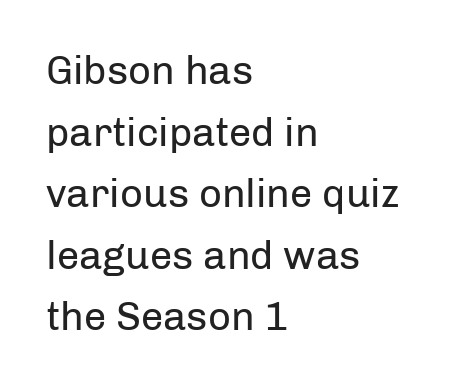
{"serif": "no", "italic": "no", "bold": "no", "weight": "regular", "width": "normal", "stroke_contrast": "low", "x_height": "medium", "monospaced": "no", "underline": "no", "align": "left", "line_spacing": "normal", "line_spacing_ratio": 1.54, "letter_spacing": "normal", "letter_spacing_em": 0.0, "glyph_px": 40}
